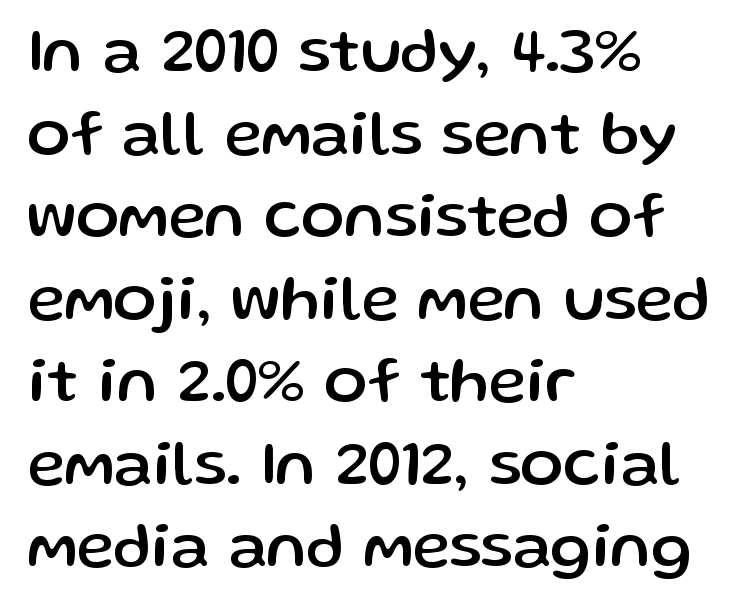
Q: Is the text italic (slanted)? A: No, it is upright.
Q: Is the typeface a serif or a sans-serif typeface? A: Sans-serif.
Q: Is the text underlined? A: No.
Q: How is the paragraph aligned? A: Left-aligned.
Q: Is the spacing between letters normal or unusually wide? A: Normal.
Q: Is the spacing between lines tight, normal or loose? A: Normal.
Q: Width (condensed, normal, or wide)? A: Normal.
Q: Stroke contrast? A: Low.
Q: x-height? A: Medium.
Q: Monospaced? A: No.
